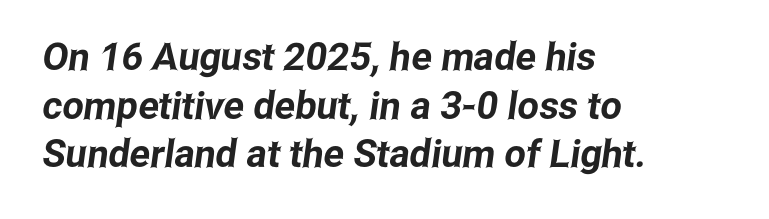
The image shows 38 px condensed sans-serif type; set left-aligned, normal line spacing (1.28x), normal letter spacing, not underlined; low stroke contrast and a medium x-height.
